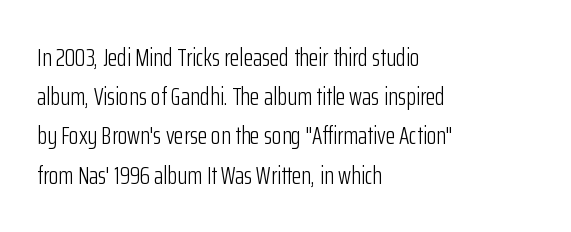
The image shows 25 px text type, upright; set left-aligned, normal line spacing (1.57x), normal letter spacing, not underlined.
